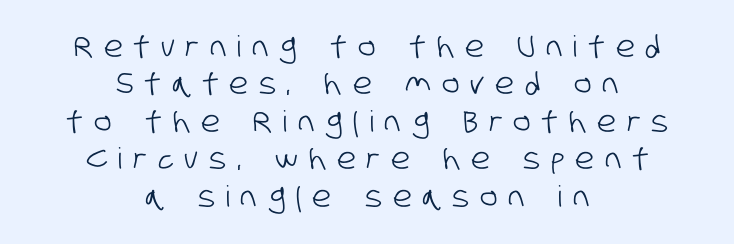
Interline gaps are of average width in this sample. The passage is arranged like a title page — every line centered. The strip under each line holds only bare page. The passage shown is typed in a proportional face where columns would drift. Look at the tracking — it's clearly loosened, letters drifting apart.
